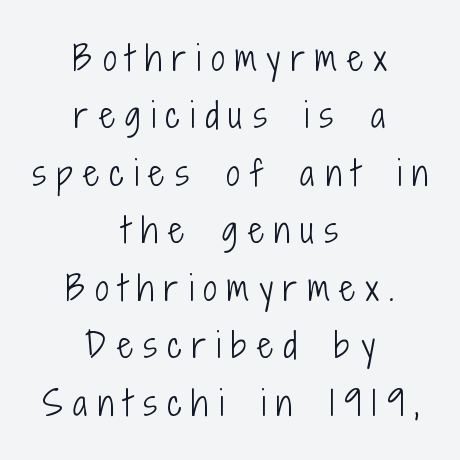
The image shows 34 px light, condensed sans-serif type, upright; set centered, normal line spacing (1.69x), unusually wide letter spacing (+0.31 em), not underlined; low stroke contrast and a medium x-height.
